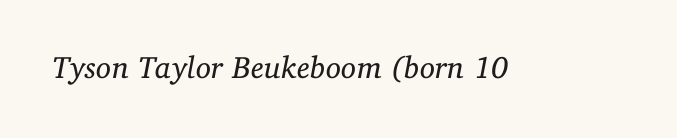
{"serif": "yes", "italic": "yes", "lean": "right", "slant_degrees": 11, "bold": "no", "weight": "regular", "width": "normal", "stroke_contrast": "low", "x_height": "medium", "monospaced": "no", "underline": "no", "letter_spacing": "normal", "letter_spacing_em": 0.0, "glyph_px": 31}
